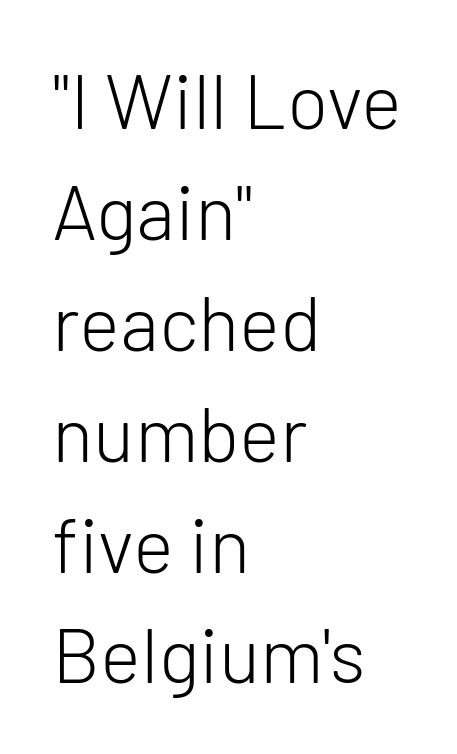
Q: Is the text bold? A: No.
Q: Is the text italic (slanted)? A: No, it is upright.
Q: Is the typeface a serif or a sans-serif typeface? A: Sans-serif.
Q: Is the text underlined? A: No.
Q: How is the paragraph aligned? A: Left-aligned.
Q: Is the spacing between letters normal or unusually wide? A: Normal.
Q: Is the spacing between lines tight, normal or loose? A: Normal.
Q: Width (condensed, normal, or wide)? A: Normal.
Q: Stroke contrast? A: Low.
Q: x-height? A: Medium.
Q: Monospaced? A: No.
